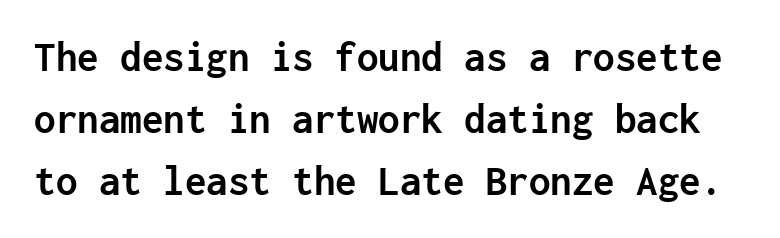
Q: Is the text bold? A: Yes.
Q: Is the text italic (slanted)? A: No, it is upright.
Q: Is the typeface a serif or a sans-serif typeface? A: Sans-serif.
Q: Is the text underlined? A: No.
Q: Is the spacing between letters normal or unusually wide? A: Normal.
Q: Is the spacing between lines tight, normal or loose? A: Normal.
Q: Width (condensed, normal, or wide)? A: Normal.
Q: Stroke contrast? A: Low.
Q: x-height? A: Medium.
Q: Monospaced? A: Yes.
